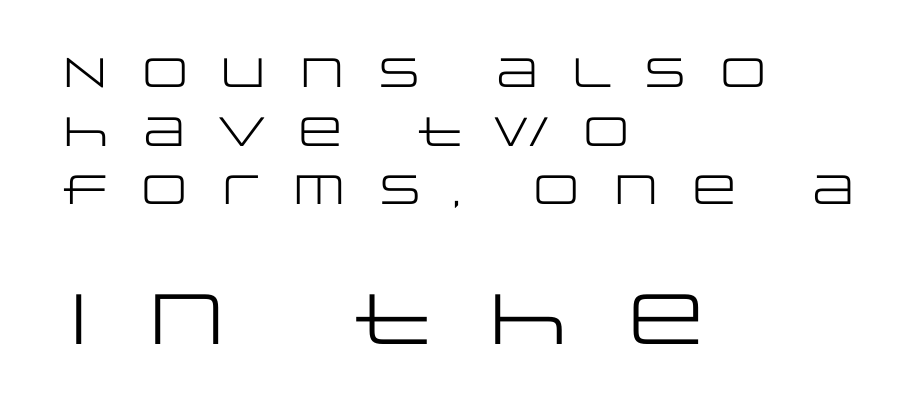
The image shows 71 px regular-weight, wide sans-serif type, upright; set left-aligned, normal line spacing (1.43x), unusually wide letter spacing (+0.41 em), not underlined; the second (bottom) block is 1.73x larger; low stroke contrast and a large x-height.
